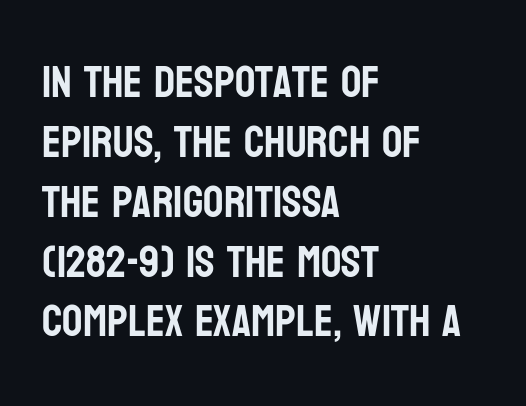
{"serif": "no", "italic": "no", "width": "condensed", "stroke_contrast": "low", "x_height": "large", "monospaced": "no", "underline": "no", "align": "left", "line_spacing": "normal", "line_spacing_ratio": 1.33, "letter_spacing": "normal", "letter_spacing_em": 0.0, "glyph_px": 45}
